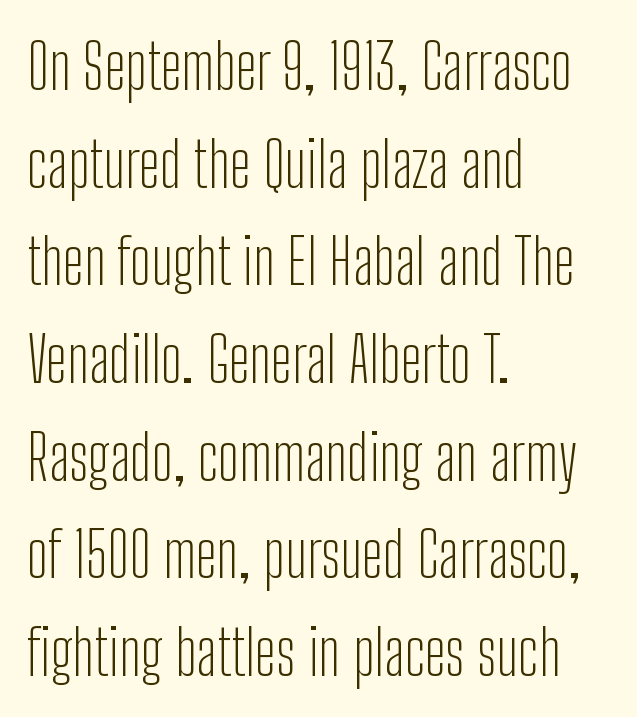
{"serif": "no", "italic": "no", "bold": "no", "weight": "light", "width": "condensed", "stroke_contrast": "low", "x_height": "medium", "monospaced": "no", "underline": "no", "align": "left", "line_spacing": "normal", "line_spacing_ratio": 1.55, "letter_spacing": "normal", "letter_spacing_em": 0.0, "glyph_px": 63}
